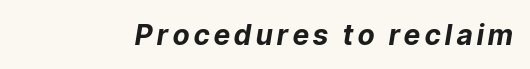
The specimen reads as italic at a glance. The letters advance in unequal steps, a hallmark of proportional type. Set as a true bold cut, around the 700 mark. Quick note: underline off.
